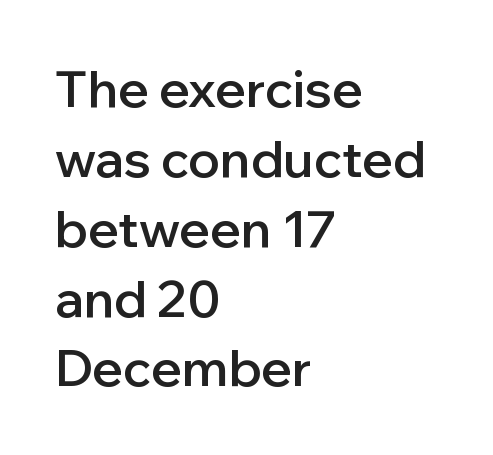
{"serif": "no", "italic": "no", "bold": "semi", "weight": "semibold", "width": "normal", "stroke_contrast": "low", "x_height": "medium", "monospaced": "no", "underline": "no", "align": "left", "line_spacing": "normal", "line_spacing_ratio": 1.37, "letter_spacing": "normal", "letter_spacing_em": 0.0, "glyph_px": 51}
